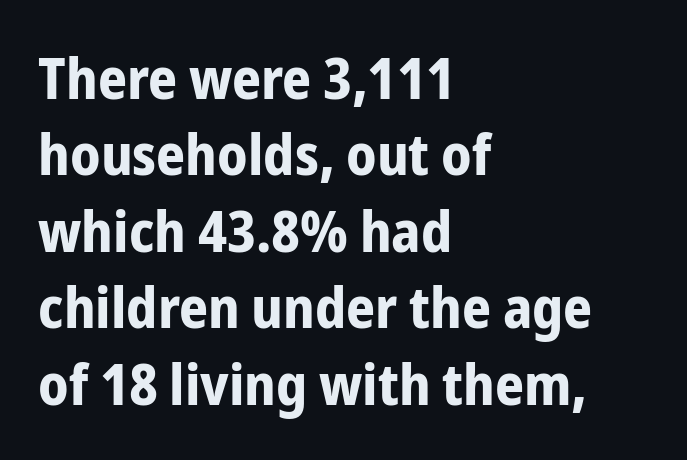
The image shows 57 px bold, condensed sans-serif type, upright; set left-aligned, normal line spacing (1.34x), normal letter spacing, not underlined; low stroke contrast and a medium x-height.
